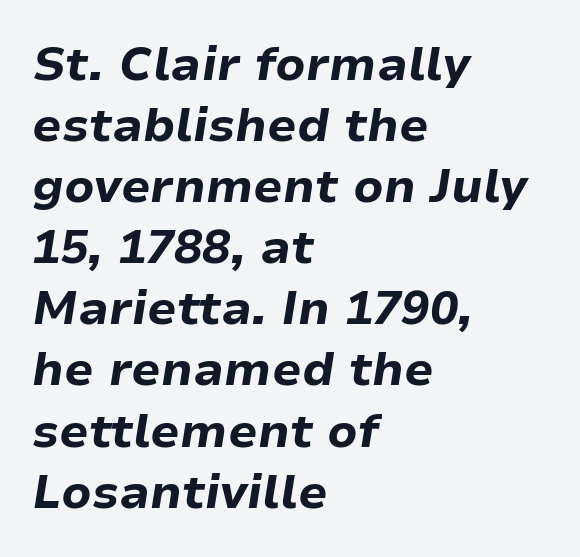
The image shows 47 px bold type, italic (leaning right); set left-aligned, normal line spacing (1.3x), normal letter spacing, not underlined; low stroke contrast and a medium x-height.
